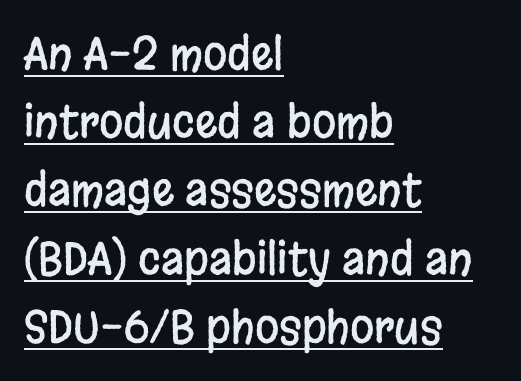
Q: Is the text italic (slanted)? A: No, it is upright.
Q: Is the typeface a serif or a sans-serif typeface? A: Sans-serif.
Q: Is the text underlined? A: Yes.
Q: How is the paragraph aligned? A: Left-aligned.
Q: Is the spacing between letters normal or unusually wide? A: Normal.
Q: Is the spacing between lines tight, normal or loose? A: Normal.
Q: Width (condensed, normal, or wide)? A: Condensed.
Q: Stroke contrast? A: Low.
Q: x-height? A: Large.
Q: Monospaced? A: No.
